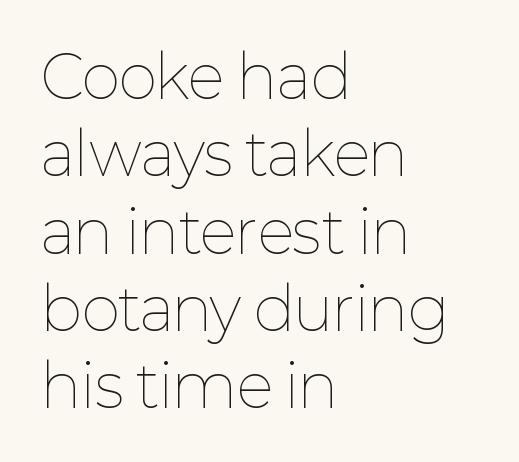
In CSS terms this would be text-align: left. Words float on clear page, feet unadorned. Stem width sits at or under what a default text font uses. The leading is moderate, giving the passage an even texture. The lettering stays uniformly vertical, giving the passage a roman look.
